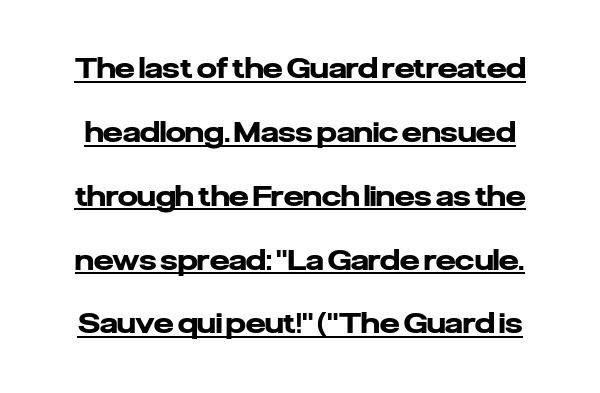
Summary of vertical rhythm: relaxed, with wide interline spacing. The face used here is a sans, in the tradition of grotesques and geometrics. A typesetter would call this proportional, since set widths differ per character. The font's upright variant was chosen for this text.
